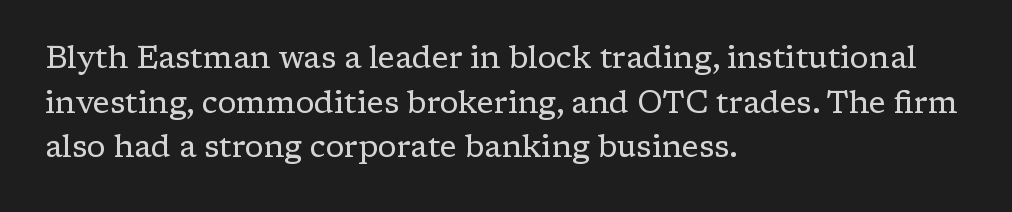
Varying glyph widths throughout — classic text-font behaviour. Tracking here is standard; glyphs follow each other at the usual distance. The lines are quadded left. Stroke mass is kept to a normal reading level or below. Serifs: yes, visible at the terminals of the letterforms.
